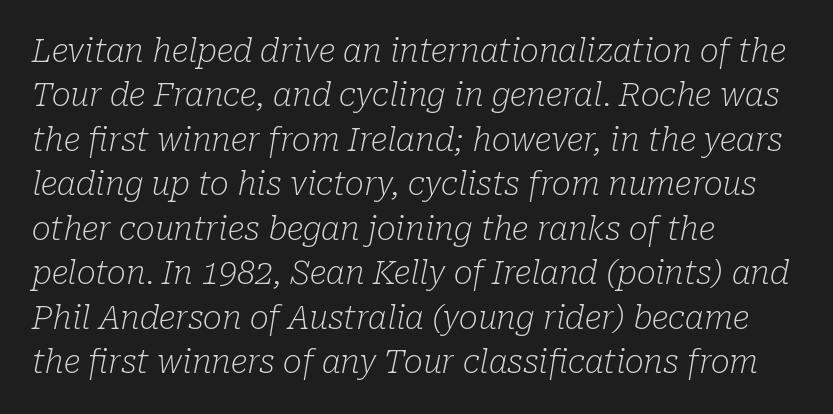
{"serif": "yes", "italic": "yes", "lean": "right", "slant_degrees": 10, "bold": "no", "weight": "light", "width": "normal", "stroke_contrast": "low", "x_height": "medium", "monospaced": "no", "underline": "no", "align": "left", "line_spacing": "normal", "line_spacing_ratio": 1.39, "letter_spacing": "normal", "letter_spacing_em": 0.0, "glyph_px": 32}
